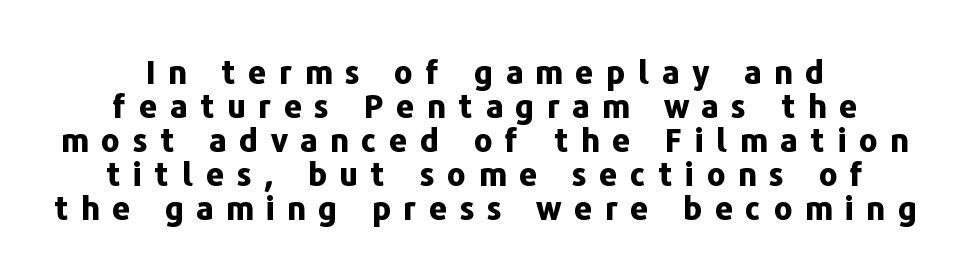
Students, note that the glyphs here are deliberately spaced far apart. The axis of the letterforms is exactly vertical. Emphasis by weight is at full strength: bold. The space between consecutive lines is stingy.
